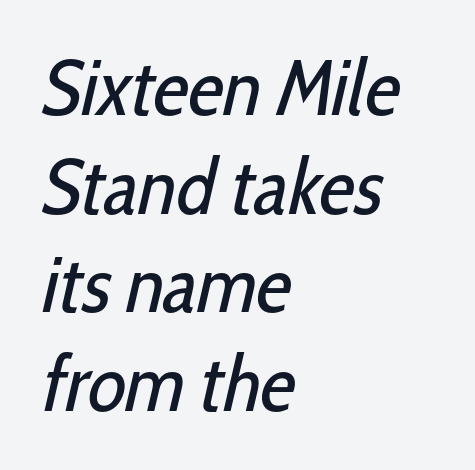
The rendering uses natural spacing where letterforms have individual widths. The font is comparable to plain body text, perhaps lighter. No feet cap the strokes, marking this as sans-serif type. Tracking here is standard; glyphs follow each other at the usual distance. Leftover space on each line is placed entirely after the last word.
